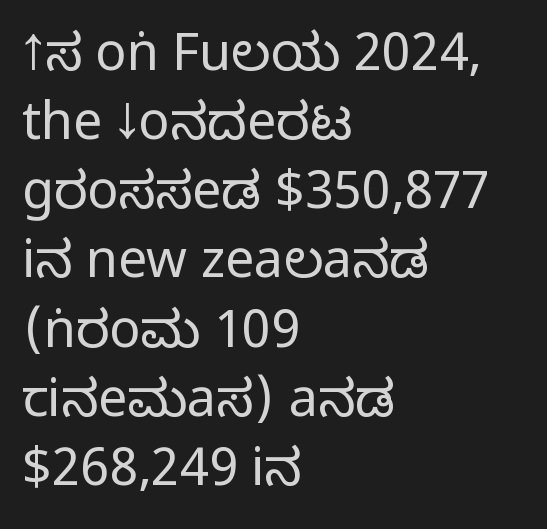
The image shows 52 px regular-weight, condensed sans-serif type, upright; set left-aligned, normal line spacing (1.33x), normal letter spacing, not underlined; low stroke contrast and a large x-height.
